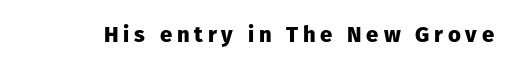
Q: Is the text bold? A: Yes.
Q: Is the text italic (slanted)? A: No, it is upright.
Q: Is the text underlined? A: No.
Q: Is the spacing between letters normal or unusually wide? A: Unusually wide.
